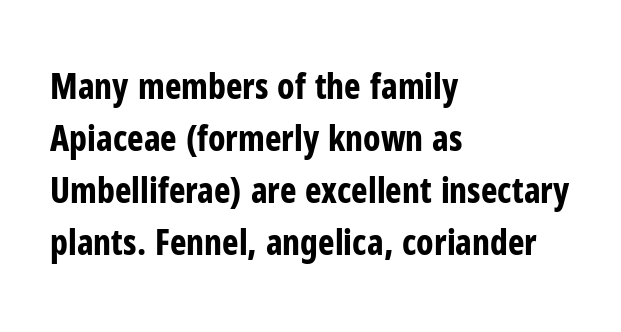
Reading down the column, the eye jumps a familiar distance to each next line. This sample has the flowing, uneven cadence of proportional lettering. Students, note that the glyphs here touch the page at normal intervals. Nope, not italic — everything's standing straight. The letters carry no serifs — their stems end cleanly without finishing strokes. Alignment: flush left.
